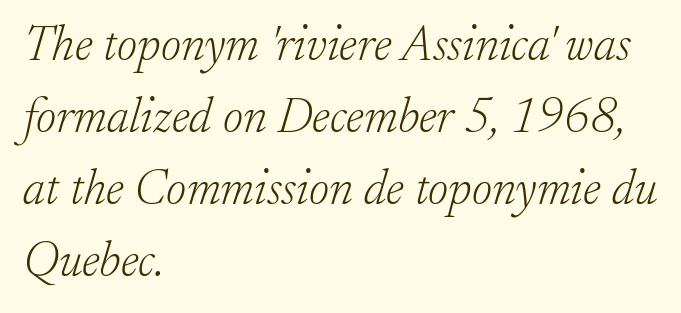
Q: Is the text bold? A: No.
Q: Is the text italic (slanted)? A: Yes, it leans right by about 17 degrees.
Q: Is the typeface a serif or a sans-serif typeface? A: Serif.
Q: Is the text underlined? A: No.
Q: How is the paragraph aligned? A: Left-aligned.
Q: Is the spacing between letters normal or unusually wide? A: Normal.
Q: Is the spacing between lines tight, normal or loose? A: Normal.
Q: Width (condensed, normal, or wide)? A: Normal.
Q: Stroke contrast? A: Low.
Q: x-height? A: Small.
Q: Monospaced? A: No.
